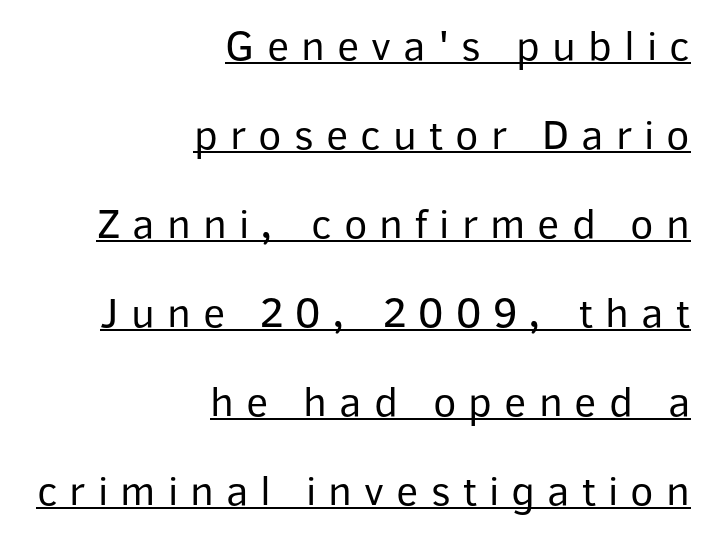
{"serif": "no", "italic": "no", "bold": "no", "weight": "regular", "width": "normal", "stroke_contrast": "low", "x_height": "medium", "monospaced": "no", "underline": "yes", "align": "right", "line_spacing": "loose", "line_spacing_ratio": 2.07, "letter_spacing": "wide", "letter_spacing_em": 0.28, "glyph_px": 43}
